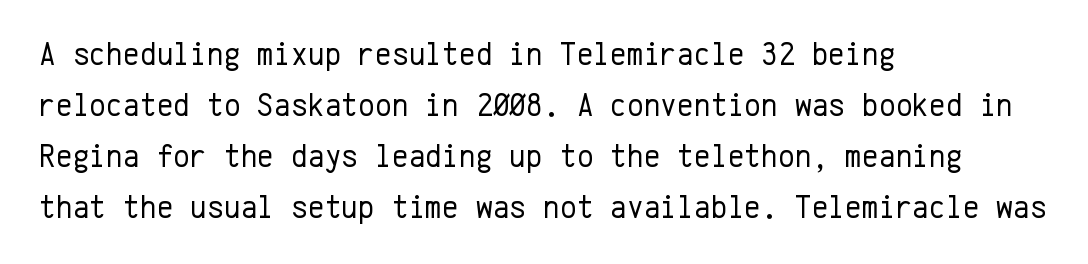
Q: Is the text bold? A: No.
Q: Is the text italic (slanted)? A: No, it is upright.
Q: Is the typeface a serif or a sans-serif typeface? A: Sans-serif.
Q: Is the text underlined? A: No.
Q: How is the paragraph aligned? A: Left-aligned.
Q: Is the spacing between letters normal or unusually wide? A: Normal.
Q: Is the spacing between lines tight, normal or loose? A: Normal.
Q: Width (condensed, normal, or wide)? A: Normal.
Q: Stroke contrast? A: Low.
Q: x-height? A: Medium.
Q: Monospaced? A: Yes.
